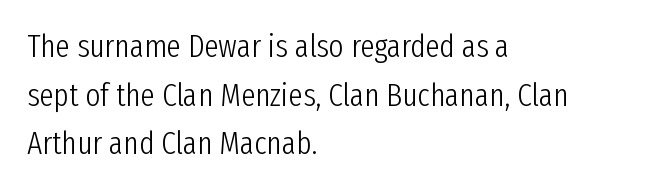
The image shows 32 px light, condensed sans-serif type, upright; set left-aligned, normal line spacing (1.52x), normal letter spacing, not underlined; low stroke contrast and a medium x-height.
